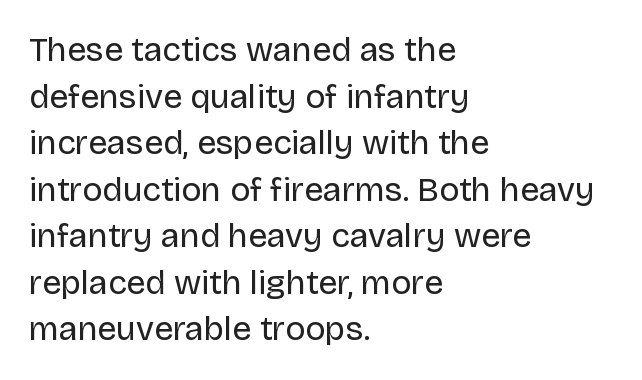
The image shows 34 px regular-weight sans-serif type, upright; set left-aligned, normal line spacing (1.37x), normal letter spacing, not underlined; low stroke contrast and a large x-height.
